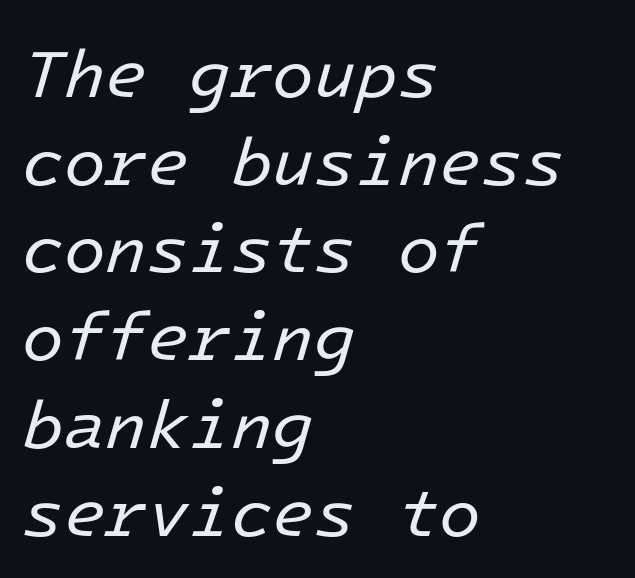
Q: Is the text bold? A: No.
Q: Is the text italic (slanted)? A: Yes, it leans right by about 16 degrees.
Q: Is the text underlined? A: No.
Q: How is the paragraph aligned? A: Left-aligned.
Q: Is the spacing between letters normal or unusually wide? A: Normal.
Q: Is the spacing between lines tight, normal or loose? A: Normal.
Q: Width (condensed, normal, or wide)? A: Normal.
Q: Stroke contrast? A: Low.
Q: x-height? A: Medium.
